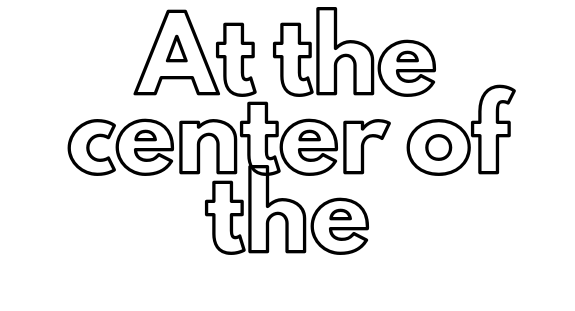
{"italic": "no", "width": "normal", "x_height": "small", "monospaced": "no", "underline": "no", "align": "center", "line_spacing_ratio": 1.2, "letter_spacing": "normal", "letter_spacing_em": 0.0, "glyph_px": 66}
